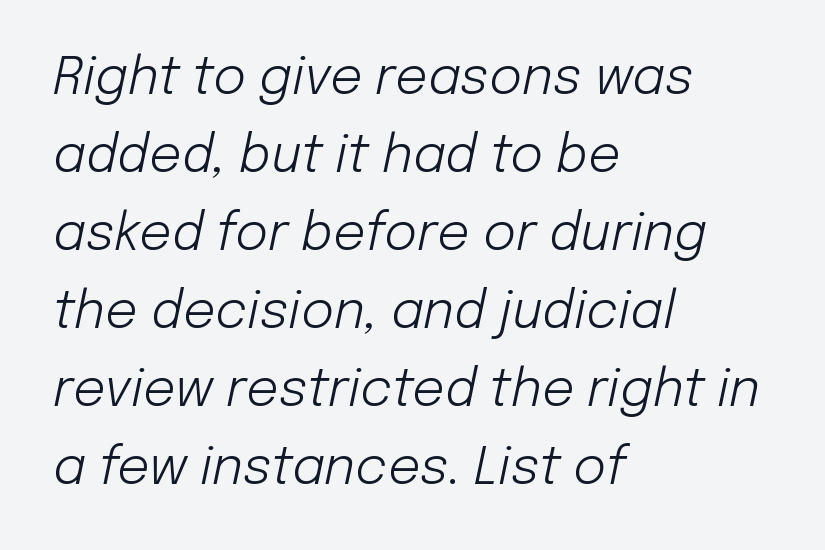
Q: Is the text bold? A: No.
Q: Is the text italic (slanted)? A: Yes, it leans right by about 12 degrees.
Q: Is the text underlined? A: No.
Q: How is the paragraph aligned? A: Left-aligned.
Q: Is the spacing between letters normal or unusually wide? A: Normal.
Q: Is the spacing between lines tight, normal or loose? A: Normal.
Q: Width (condensed, normal, or wide)? A: Normal.
Q: Stroke contrast? A: Low.
Q: x-height? A: Medium.
Q: Monospaced? A: No.
